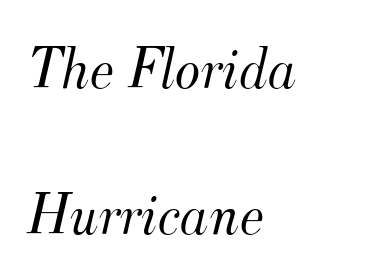
Varying glyph widths throughout — classic text-font behaviour. Slanted lettering throughout. Honestly, the letter spacing is just normal — you wouldn't notice it. Check where the strokes stop: tiny serifs finish them off. The strokes carry an ordinary text weight at most.
